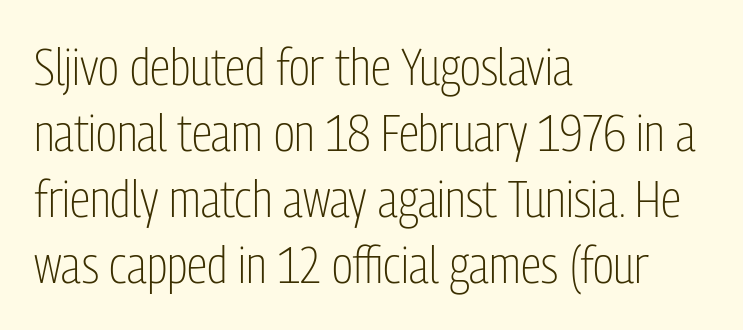
The image shows 52 px light, condensed sans-serif type, upright; set left-aligned, normal line spacing (1.27x), normal letter spacing, not underlined; low stroke contrast and a medium x-height.
